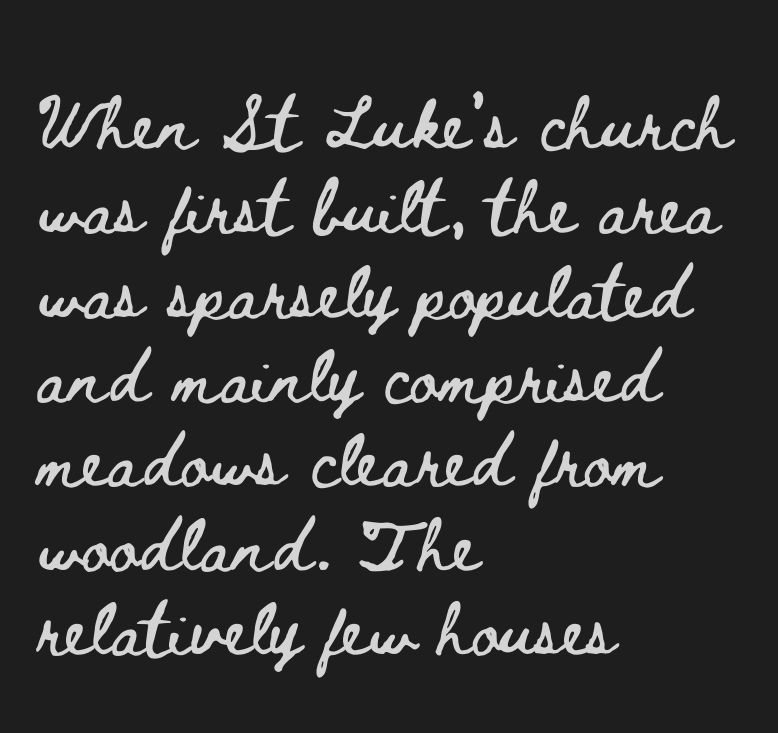
{"width": "wide", "stroke_contrast": "low", "x_height": "small", "monospaced": "no", "underline": "no", "align": "left", "line_spacing_ratio": 1.24, "letter_spacing": "normal", "letter_spacing_em": 0.0, "glyph_px": 68}
